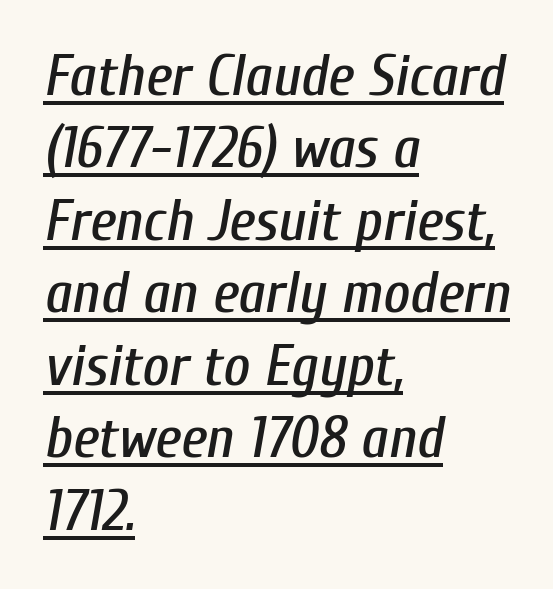
The image shows 58 px condensed type, italic (leaning right); set left-aligned, normal line spacing (1.25x), normal letter spacing, underlined; low stroke contrast and a medium x-height.
